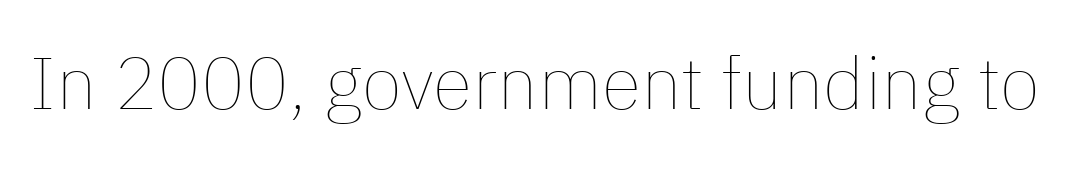
{"italic": "no", "bold": "no", "weight": "thin", "width": "normal", "stroke_contrast": "low", "x_height": "medium", "monospaced": "no", "underline": "no", "letter_spacing": "normal", "letter_spacing_em": 0.0, "glyph_px": 73}
